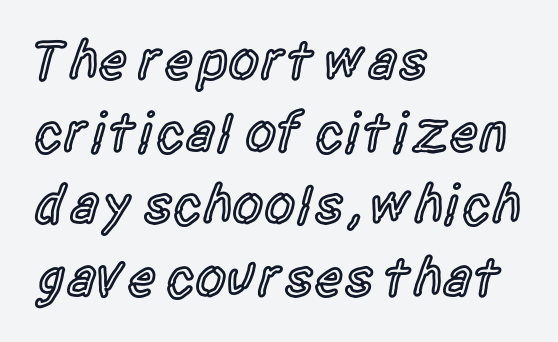
The image shows 56 px semibold, condensed sans-serif type; set left-aligned, normal line spacing (1.29x), normal letter spacing, not underlined; a large x-height.
